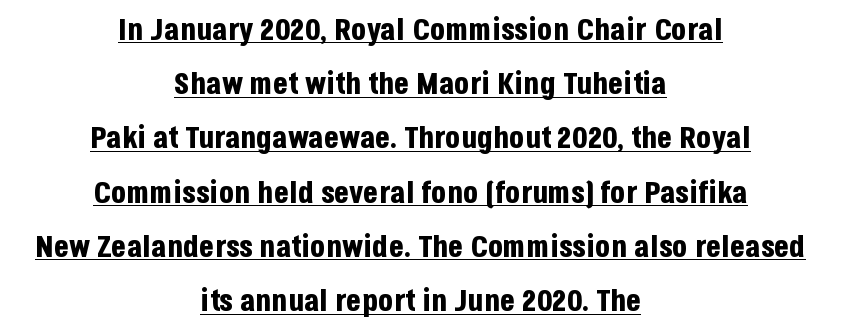
Q: Is the text bold? A: Yes.
Q: Is the text italic (slanted)? A: No, it is upright.
Q: Is the typeface a serif or a sans-serif typeface? A: Sans-serif.
Q: Is the text underlined? A: Yes.
Q: How is the paragraph aligned? A: Centered.
Q: Is the spacing between letters normal or unusually wide? A: Normal.
Q: Width (condensed, normal, or wide)? A: Condensed.
Q: Stroke contrast? A: Low.
Q: x-height? A: Large.
Q: Monospaced? A: No.
